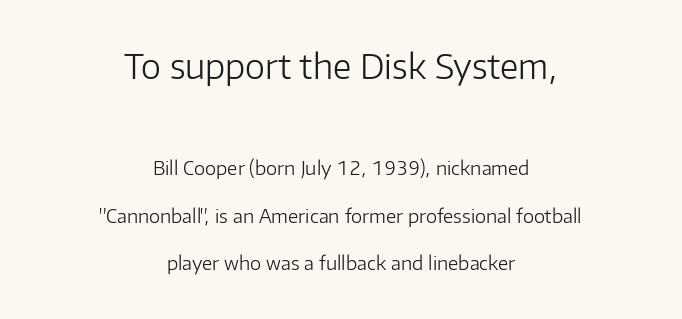
{"serif": "no", "italic": "no", "bold": "no", "weight": "light", "width": "normal", "stroke_contrast": "low", "x_height": "medium", "monospaced": "no", "underline": "no", "align": "center", "line_spacing": "loose", "line_spacing_ratio": 2.5, "letter_spacing": "normal", "letter_spacing_em": 0.0, "larger_block": "first", "size_ratio": 1.79, "glyph_px": 34}
